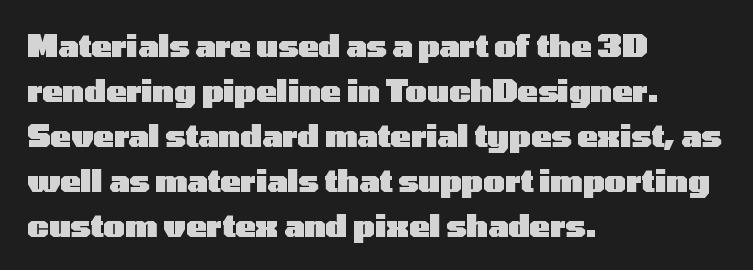
{"serif": "no", "italic": "no", "bold": "yes", "weight": "heavy", "width": "wide", "stroke_contrast": "low", "x_height": "medium", "monospaced": "no", "underline": "no", "align": "left", "line_spacing": "normal", "line_spacing_ratio": 1.5, "letter_spacing": "normal", "letter_spacing_em": 0.0, "glyph_px": 30}
